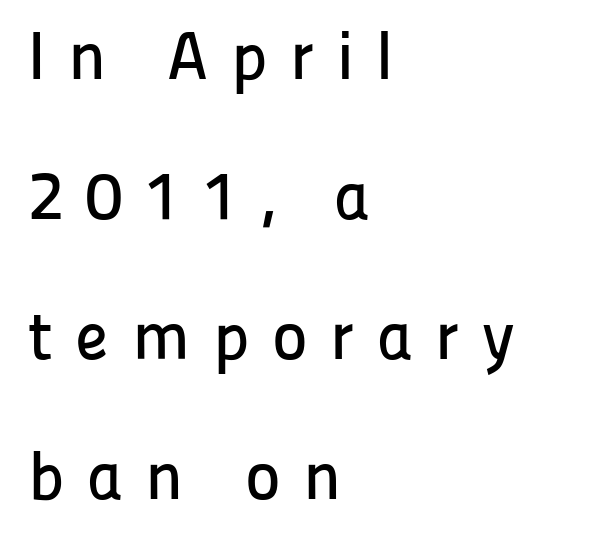
Display-style spreading of the glyphs; the letterfit is very open. The designer dialed line spacing up above the default. A typesetter would call this proportional, since set widths differ per character. Which margin do the lines hug? The left one — the right edge is uneven. Nobody drew a line under any word here. Grotesque or geometric, the face here clearly has no serifs.
